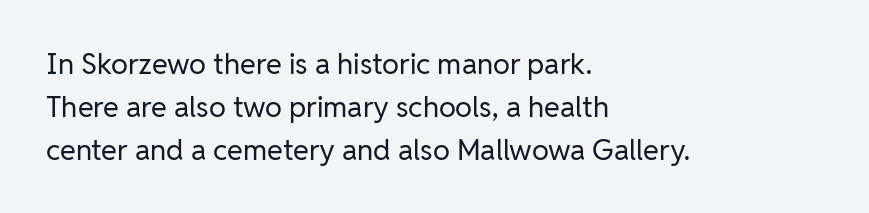
Q: Is the text bold? A: No.
Q: Is the text italic (slanted)? A: No, it is upright.
Q: Is the typeface a serif or a sans-serif typeface? A: Sans-serif.
Q: Is the text underlined? A: No.
Q: How is the paragraph aligned? A: Left-aligned.
Q: Is the spacing between letters normal or unusually wide? A: Normal.
Q: Is the spacing between lines tight, normal or loose? A: Normal.
Q: Width (condensed, normal, or wide)? A: Normal.
Q: Stroke contrast? A: Low.
Q: x-height? A: Medium.
Q: Monospaced? A: No.
